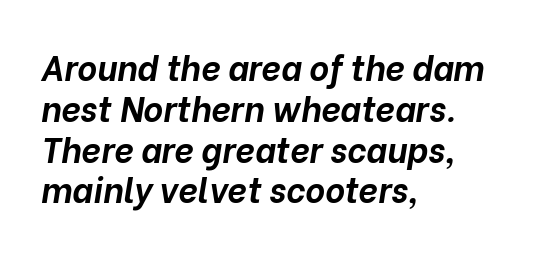
{"italic": "yes", "lean": "right", "slant_degrees": 10, "bold": "yes", "weight": "bold", "width": "normal", "stroke_contrast": "low", "x_height": "medium", "monospaced": "no", "underline": "no", "align": "left", "line_spacing_ratio": 1.2, "letter_spacing": "normal", "letter_spacing_em": 0.0, "glyph_px": 34}
